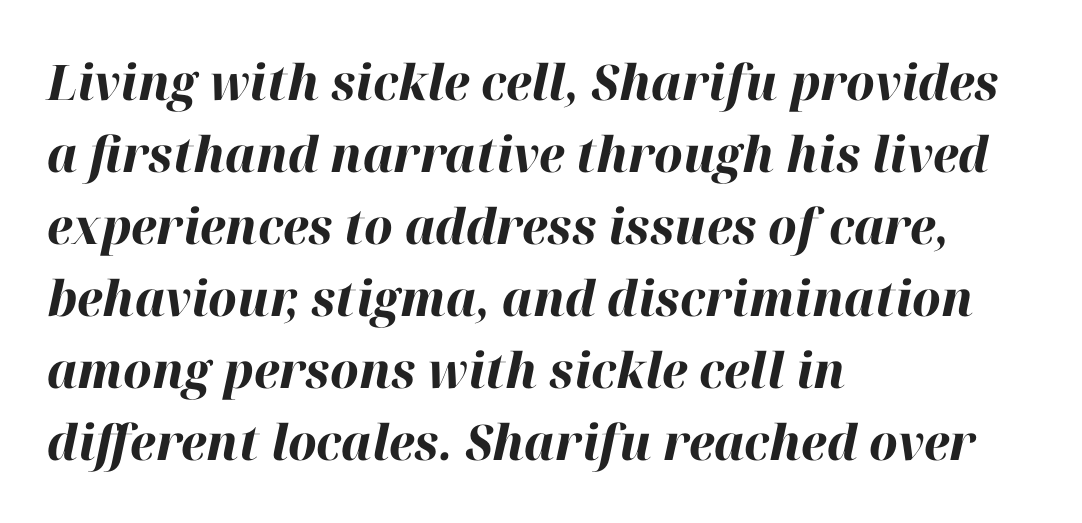
The image shows 49 px bold type, italic (leaning right); set left-aligned, normal line spacing (1.47x), normal letter spacing, not underlined; high stroke contrast and a medium x-height.
